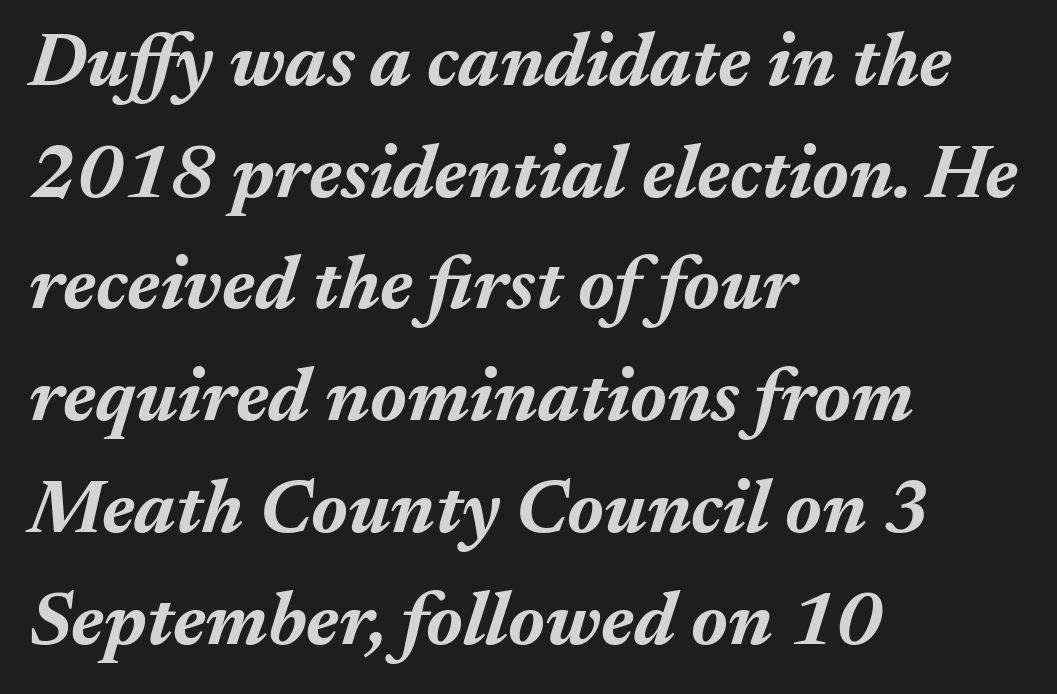
Q: Is the text bold? A: Yes.
Q: Is the text italic (slanted)? A: Yes, it leans right by about 17 degrees.
Q: Is the text underlined? A: No.
Q: How is the paragraph aligned? A: Left-aligned.
Q: Is the spacing between letters normal or unusually wide? A: Normal.
Q: Is the spacing between lines tight, normal or loose? A: Normal.
Q: Width (condensed, normal, or wide)? A: Normal.
Q: Stroke contrast? A: Medium.
Q: x-height? A: Medium.
Q: Monospaced? A: No.
